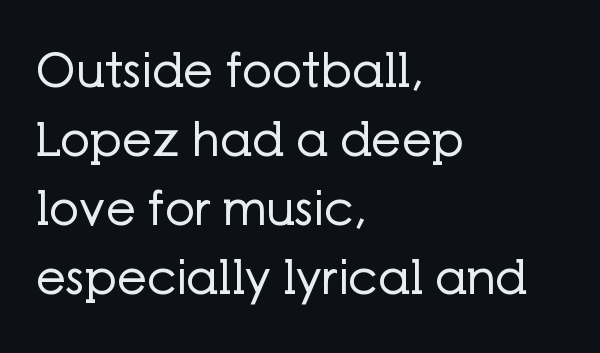
The image shows 47 px regular-weight sans-serif type, upright; set left-aligned, normal line spacing (1.47x), normal letter spacing, not underlined; low stroke contrast and a medium x-height.
